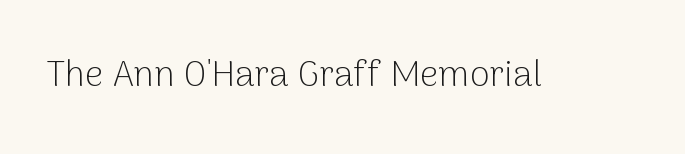
The image shows 36 px light sans-serif type, upright; set normal letter spacing, not underlined; low stroke contrast and a medium x-height.
